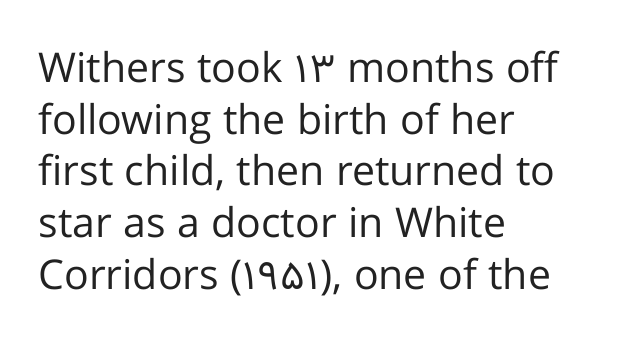
The setting favours the left margin, as ordinary paragraphs usually do. The type sits square on the baseline with zero lean. What kind of face is this? One without serifs — a sans. There is no visible air inserted between adjacent glyphs. No chunkiness to these letters — they're not bold.
